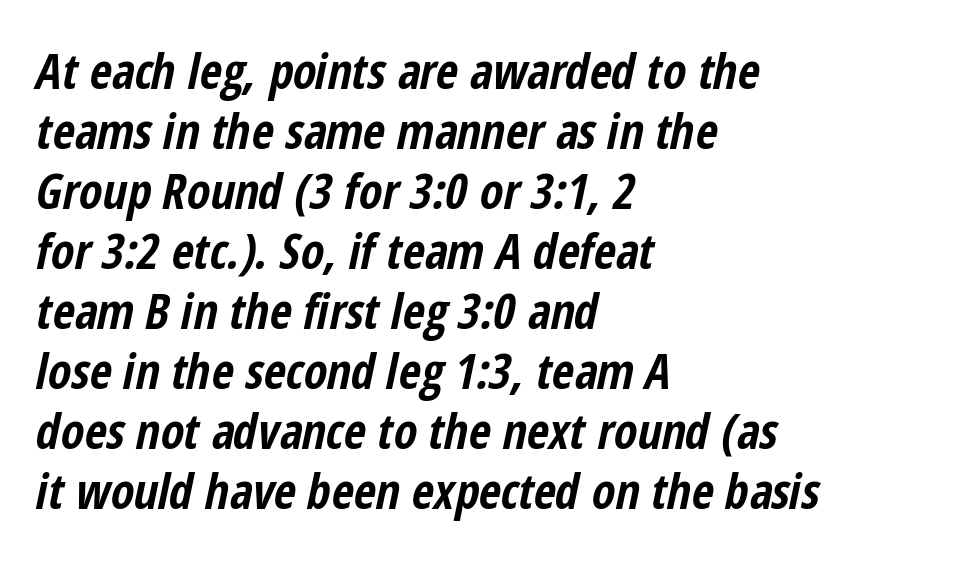
The image shows 48 px bold, condensed type, italic (leaning right); set left-aligned, normal line spacing (1.25x), normal letter spacing, not underlined; low stroke contrast and a medium x-height.
